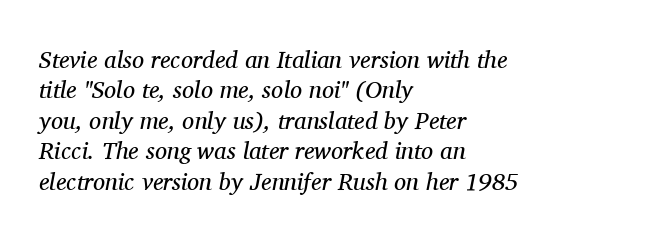
The image shows 24 px text type, italic (leaning right); set left-aligned, normal line spacing (1.27x), normal letter spacing, not underlined.
